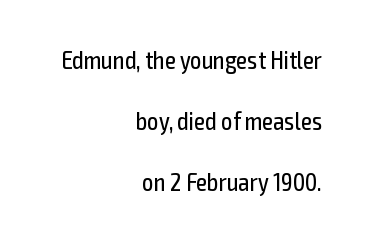
The image shows 25 px text type, upright; set right-aligned, loose line spacing (2.45x), normal letter spacing, not underlined.
